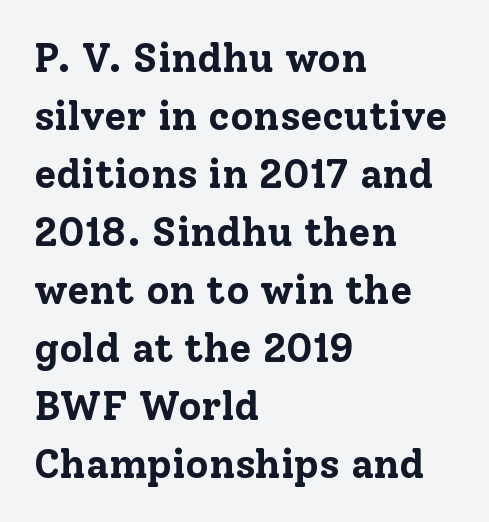
Q: Is the text bold? A: Yes.
Q: Is the text italic (slanted)? A: No, it is upright.
Q: Is the typeface a serif or a sans-serif typeface? A: Serif.
Q: Is the text underlined? A: No.
Q: How is the paragraph aligned? A: Left-aligned.
Q: Is the spacing between letters normal or unusually wide? A: Normal.
Q: Is the spacing between lines tight, normal or loose? A: Normal.
Q: Width (condensed, normal, or wide)? A: Normal.
Q: Stroke contrast? A: Low.
Q: x-height? A: Medium.
Q: Monospaced? A: No.
